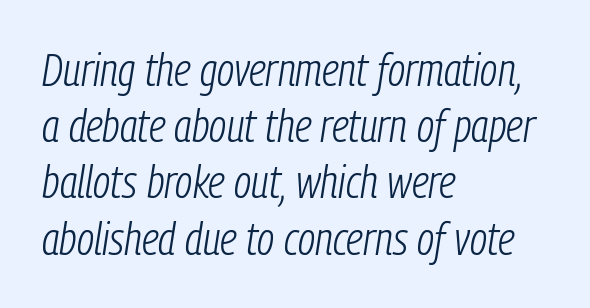
Short and long lines alike share a common starting point at left. The horizontal fit of the characters is conventional and even. The face used here is proportionally spaced, like ordinary book or web type. Counters stay open thanks to moderate or lighter strokes.
